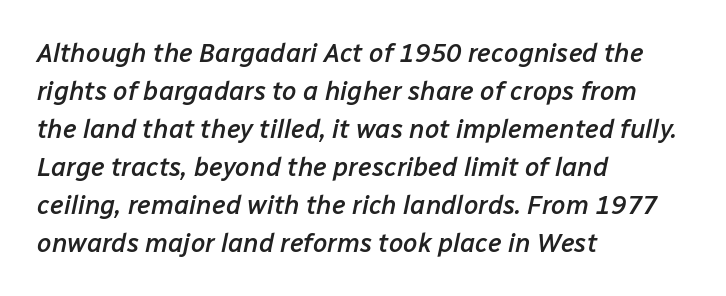
The image shows 26 px text type, italic (leaning right); set left-aligned, normal line spacing (1.46x), normal letter spacing, not underlined.
